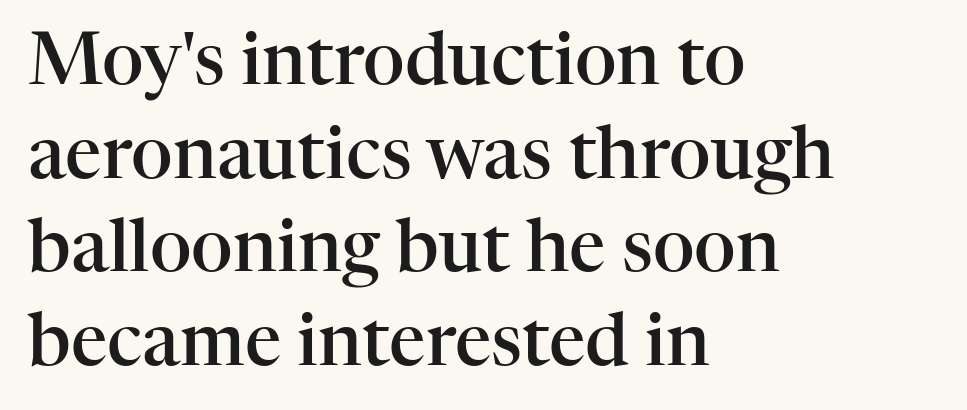
Q: Is the text bold? A: Semi-bold.
Q: Is the text italic (slanted)? A: No, it is upright.
Q: Is the typeface a serif or a sans-serif typeface? A: Serif.
Q: Is the text underlined? A: No.
Q: How is the paragraph aligned? A: Left-aligned.
Q: Is the spacing between letters normal or unusually wide? A: Normal.
Q: Is the spacing between lines tight, normal or loose? A: Normal.
Q: Width (condensed, normal, or wide)? A: Normal.
Q: Stroke contrast? A: High.
Q: x-height? A: Medium.
Q: Monospaced? A: No.
